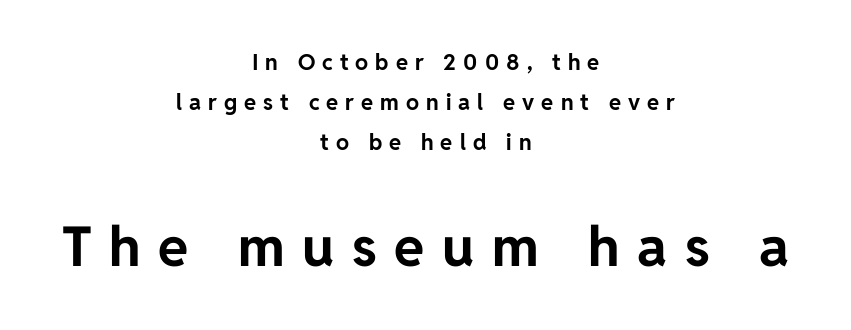
Q: Is the text bold? A: Yes.
Q: Is the text italic (slanted)? A: No, it is upright.
Q: Is the typeface a serif or a sans-serif typeface? A: Sans-serif.
Q: Is the text underlined? A: No.
Q: How is the paragraph aligned? A: Centered.
Q: Is the spacing between letters normal or unusually wide? A: Unusually wide.
Q: Which block of text is set in a larger size, the first (top) or the second (bottom)? A: The second (bottom) one.
Q: Width (condensed, normal, or wide)? A: Normal.
Q: Stroke contrast? A: Low.
Q: x-height? A: Medium.
Q: Monospaced? A: No.
